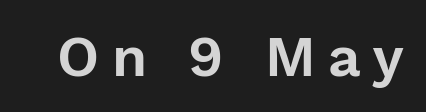
Q: Is the text italic (slanted)? A: No, it is upright.
Q: Is the typeface a serif or a sans-serif typeface? A: Sans-serif.
Q: Is the text underlined? A: No.
Q: Is the spacing between letters normal or unusually wide? A: Unusually wide.
Q: Width (condensed, normal, or wide)? A: Normal.
Q: Stroke contrast? A: Low.
Q: x-height? A: Medium.
Q: Monospaced? A: No.
